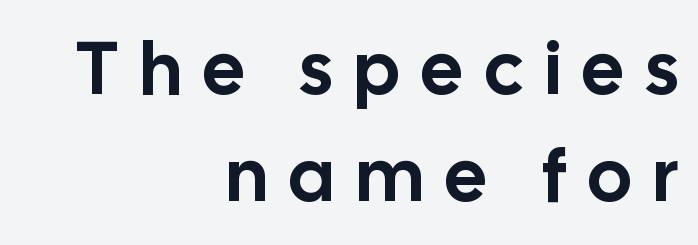
Underlining? Definitely not there. Spacing verdict: proportional, widths tailored to each character. Vertically, the passage feels balanced, rows spaced as you'd expect. Students, note that the glyphs here are deliberately spaced far apart. The type family on display is of the sans-serif kind. The lettering stays uniformly vertical, giving the passage a roman look.
